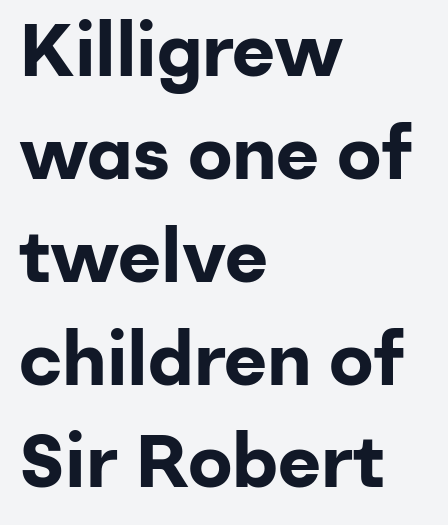
Q: Is the text bold? A: Yes.
Q: Is the text italic (slanted)? A: No, it is upright.
Q: Is the typeface a serif or a sans-serif typeface? A: Sans-serif.
Q: Is the text underlined? A: No.
Q: How is the paragraph aligned? A: Left-aligned.
Q: Is the spacing between letters normal or unusually wide? A: Normal.
Q: Is the spacing between lines tight, normal or loose? A: Normal.
Q: Width (condensed, normal, or wide)? A: Normal.
Q: Stroke contrast? A: Low.
Q: x-height? A: Medium.
Q: Monospaced? A: No.
